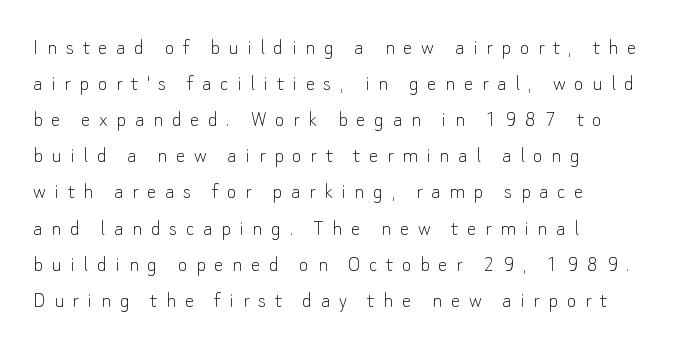
Q: Is the text bold? A: No.
Q: Is the text italic (slanted)? A: No, it is upright.
Q: Is the text underlined? A: No.
Q: How is the paragraph aligned? A: Left-aligned.
Q: Is the spacing between letters normal or unusually wide? A: Unusually wide.
Q: Is the spacing between lines tight, normal or loose? A: Normal.
